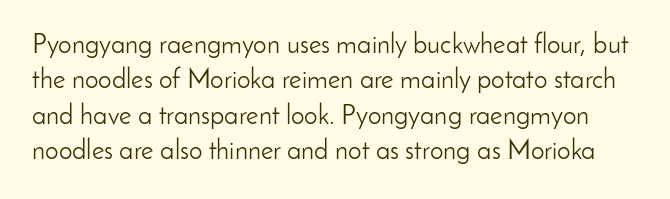
{"italic": "no", "bold": "no", "underline": "no", "line_spacing": "normal", "line_spacing_ratio": 1.31, "letter_spacing": "normal", "letter_spacing_em": 0.0, "glyph_px": 27}
